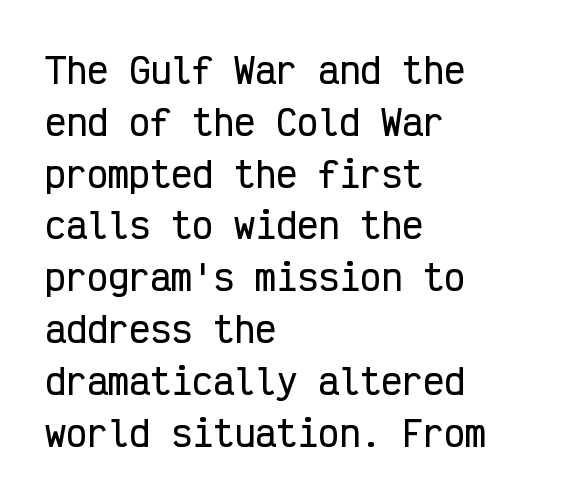
Q: Is the text italic (slanted)? A: No, it is upright.
Q: Is the typeface a serif or a sans-serif typeface? A: Sans-serif.
Q: Is the text underlined? A: No.
Q: How is the paragraph aligned? A: Left-aligned.
Q: Is the spacing between letters normal or unusually wide? A: Normal.
Q: Is the spacing between lines tight, normal or loose? A: Normal.
Q: Width (condensed, normal, or wide)? A: Condensed.
Q: Stroke contrast? A: Low.
Q: x-height? A: Medium.
Q: Monospaced? A: Yes.
